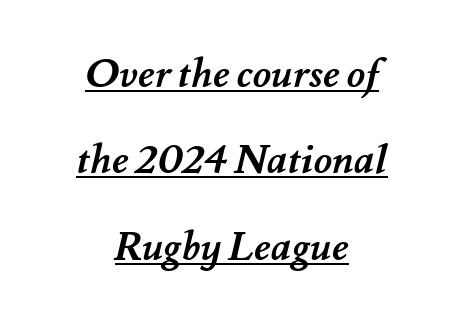
Q: Is the text bold? A: Yes.
Q: Is the text underlined? A: Yes.
Q: How is the paragraph aligned? A: Centered.
Q: Is the spacing between letters normal or unusually wide? A: Normal.
Q: Is the spacing between lines tight, normal or loose? A: Loose.
Q: Width (condensed, normal, or wide)? A: Normal.
Q: Stroke contrast? A: Medium.
Q: x-height? A: Small.
Q: Monospaced? A: No.
